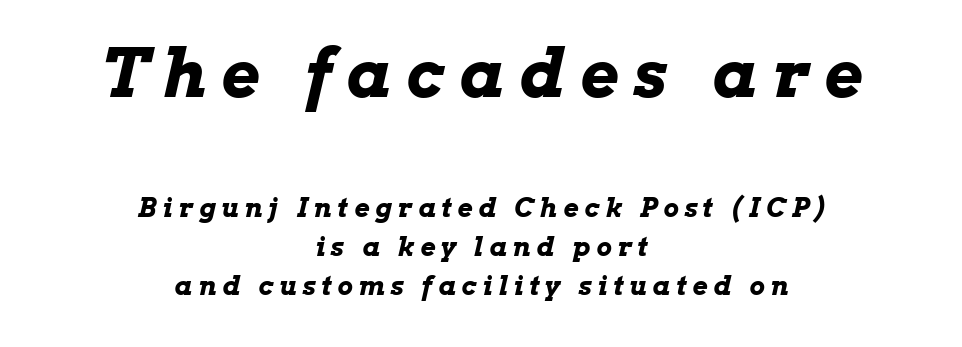
{"italic": "yes", "lean": "right", "slant_degrees": 13, "bold": "yes", "weight": "bold", "width": "wide", "stroke_contrast": "low", "x_height": "medium", "monospaced": "no", "underline": "no", "align": "center", "line_spacing": "normal", "line_spacing_ratio": 1.49, "letter_spacing": "wide", "letter_spacing_em": 0.23, "larger_block": "first", "size_ratio": 2.54, "glyph_px": 66}
